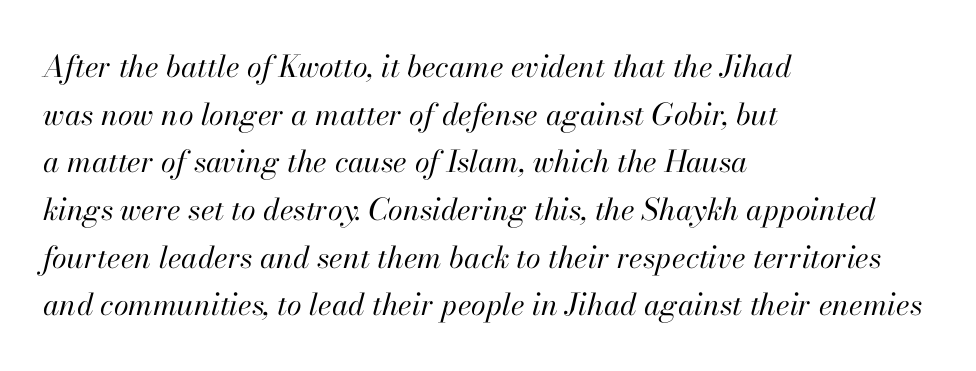
{"italic": "yes", "lean": "right", "slant_degrees": 13, "bold": "no", "weight": "regular", "width": "normal", "stroke_contrast": "high", "x_height": "small", "monospaced": "no", "underline": "no", "align": "left", "line_spacing": "normal", "line_spacing_ratio": 1.59, "letter_spacing": "normal", "letter_spacing_em": 0.0, "glyph_px": 30}
